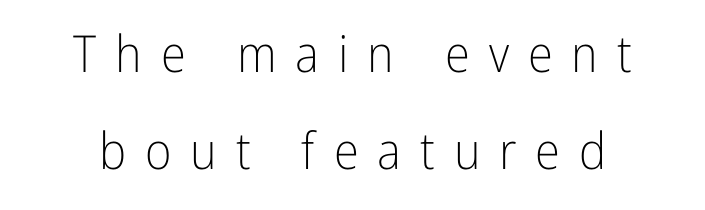
The image shows 51 px light, condensed sans-serif type, upright; set centered, loose line spacing (1.91x), unusually wide letter spacing (+0.37 em), not underlined; low stroke contrast and a medium x-height.
